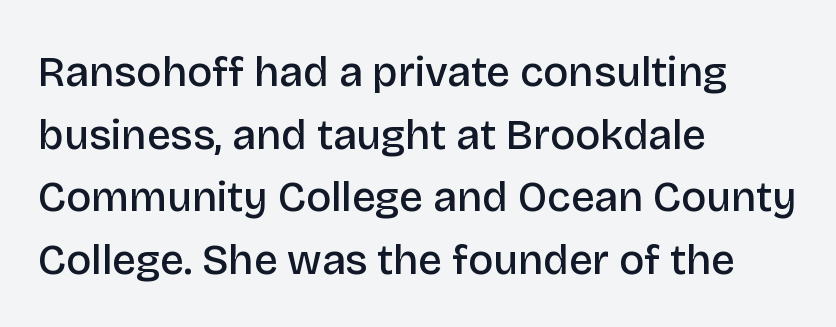
The image shows 42 px semibold sans-serif type, upright; set left-aligned, normal line spacing (1.49x), normal letter spacing, not underlined; low stroke contrast and a large x-height.
